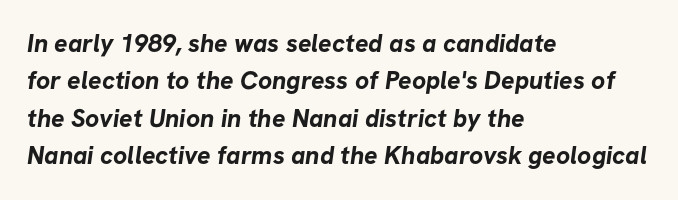
The glyphs have the mass of a bold cut. The vertical gap from one line to the next is medium. The passage shown is not underscored anywhere. Default kerning and tracking; the words read as compact shapes. Line starts are locked; line ends wander.
